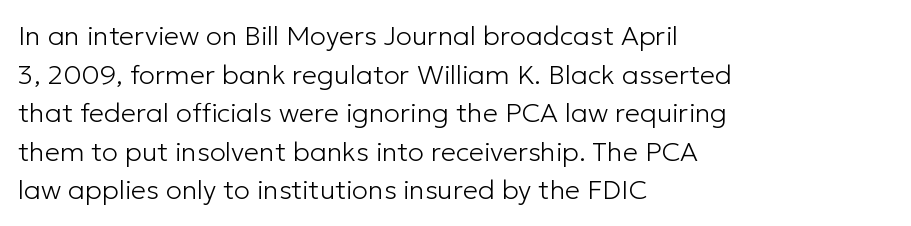
Q: Is the text bold? A: No.
Q: Is the text italic (slanted)? A: No, it is upright.
Q: Is the text underlined? A: No.
Q: How is the paragraph aligned? A: Left-aligned.
Q: Is the spacing between letters normal or unusually wide? A: Normal.
Q: Is the spacing between lines tight, normal or loose? A: Normal.
